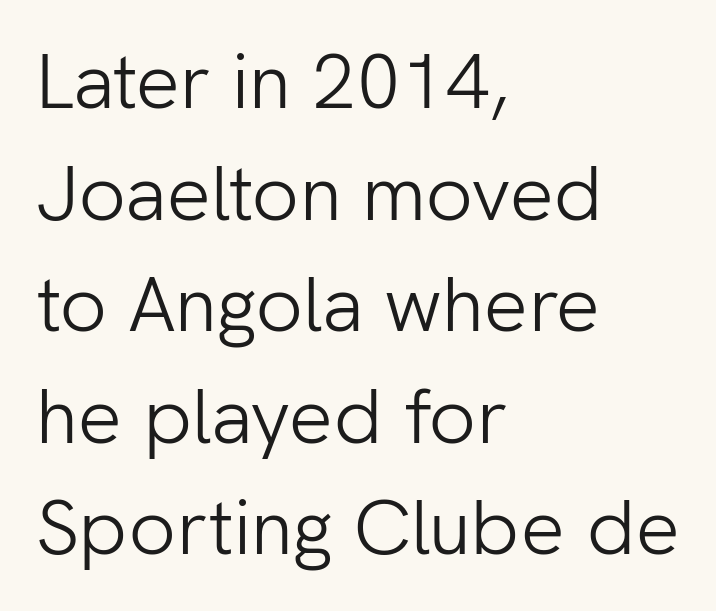
The strokes carry an ordinary text weight at most. Vertical spacing — default. No extra tracking has been applied to these lines. Proportional: the letters do not fall into vertical columns. The space directly below the letters is spotless.
